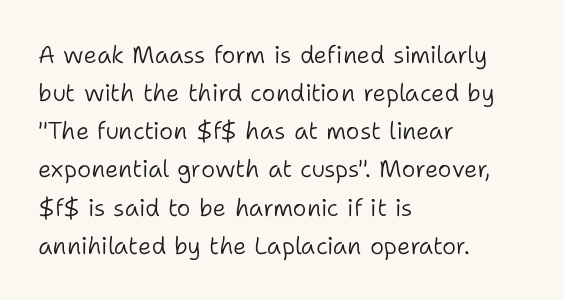
The image shows 24 px text type, upright; set left-aligned, normal line spacing (1.59x), normal letter spacing, not underlined.
